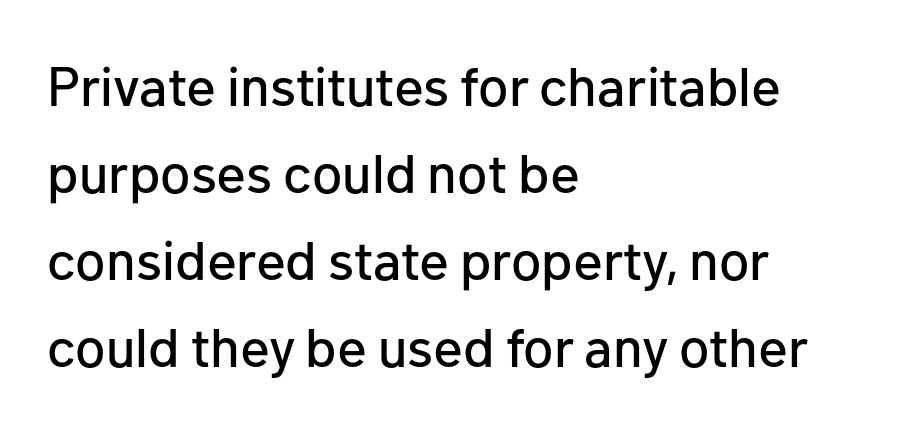
Q: Is the text italic (slanted)? A: No, it is upright.
Q: Is the typeface a serif or a sans-serif typeface? A: Sans-serif.
Q: Is the text underlined? A: No.
Q: How is the paragraph aligned? A: Left-aligned.
Q: Is the spacing between letters normal or unusually wide? A: Normal.
Q: Is the spacing between lines tight, normal or loose? A: Normal.
Q: Width (condensed, normal, or wide)? A: Normal.
Q: Stroke contrast? A: Low.
Q: x-height? A: Medium.
Q: Monospaced? A: No.
